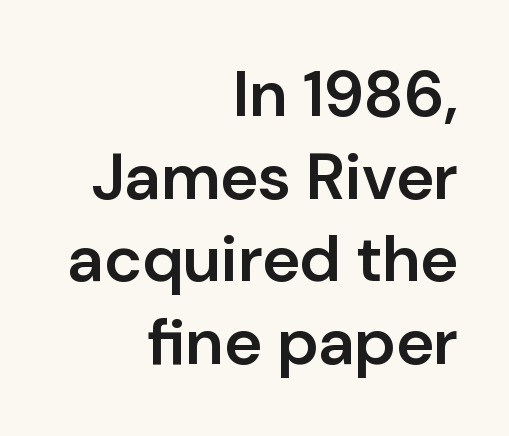
I'd call this a sans setting — the letters go barefoot. Nothing unusual about the tracking: characters are spaced as the font intends. The designer left line spacing at the default. This is the regular roman posture of the typeface.
